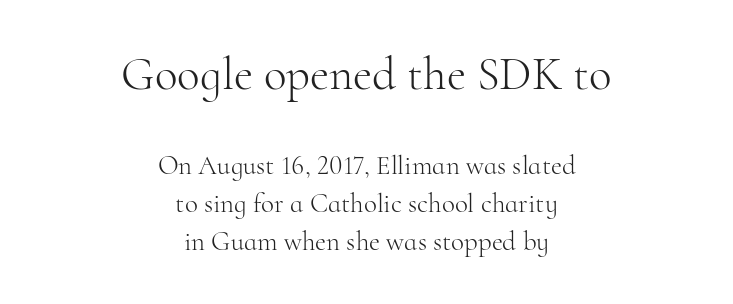
Q: Is the text bold? A: No.
Q: Is the text italic (slanted)? A: No, it is upright.
Q: Is the typeface a serif or a sans-serif typeface? A: Serif.
Q: Is the text underlined? A: No.
Q: How is the paragraph aligned? A: Centered.
Q: Is the spacing between letters normal or unusually wide? A: Normal.
Q: Is the spacing between lines tight, normal or loose? A: Normal.
Q: Which block of text is set in a larger size, the first (top) or the second (bottom)? A: The first (top) one.
Q: Width (condensed, normal, or wide)? A: Normal.
Q: Stroke contrast? A: High.
Q: x-height? A: Small.
Q: Monospaced? A: No.
